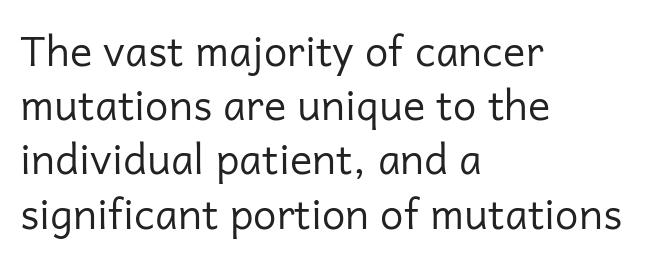
The strokes carry an ordinary text weight at most. Descenders hang freely into open space. Where is the straight margin? On the left. Each letter keeps its own natural width here, so spacing adapts to shape. Is the letter spacing exaggerated? No — it looks like the ordinary default. How would I describe the line gaps? Plain and ordinary.
